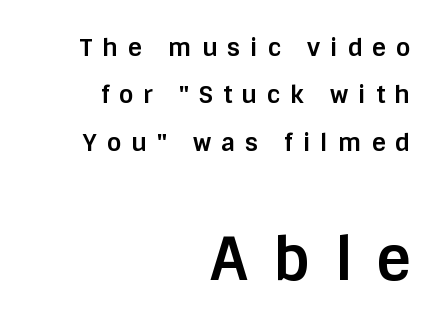
Q: Is the text bold? A: Yes.
Q: Is the text italic (slanted)? A: No, it is upright.
Q: Is the typeface a serif or a sans-serif typeface? A: Sans-serif.
Q: Is the text underlined? A: No.
Q: How is the paragraph aligned? A: Right-aligned.
Q: Is the spacing between letters normal or unusually wide? A: Unusually wide.
Q: Is the spacing between lines tight, normal or loose? A: Loose.
Q: Which block of text is set in a larger size, the first (top) or the second (bottom)? A: The second (bottom) one.
Q: Width (condensed, normal, or wide)? A: Normal.
Q: Stroke contrast? A: Low.
Q: x-height? A: Large.
Q: Monospaced? A: No.
